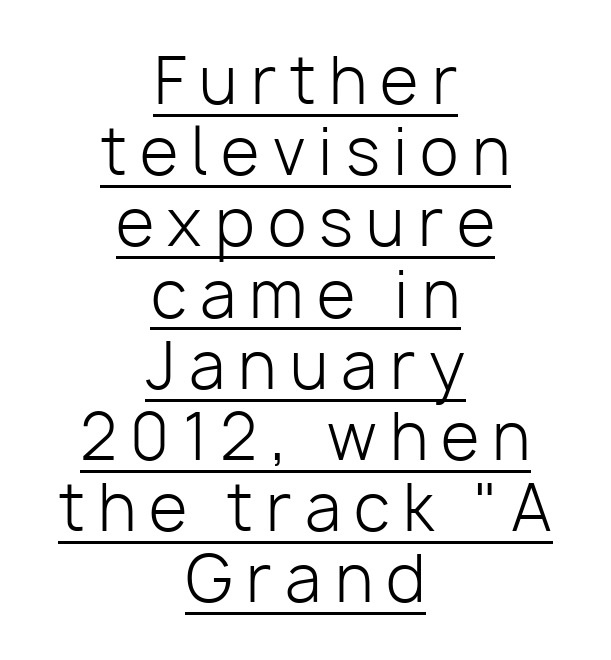
Q: Is the text bold? A: No.
Q: Is the text italic (slanted)? A: No, it is upright.
Q: Is the typeface a serif or a sans-serif typeface? A: Sans-serif.
Q: Is the text underlined? A: Yes.
Q: How is the paragraph aligned? A: Centered.
Q: Is the spacing between letters normal or unusually wide? A: Unusually wide.
Q: Is the spacing between lines tight, normal or loose? A: Tight.
Q: Width (condensed, normal, or wide)? A: Normal.
Q: Stroke contrast? A: Low.
Q: x-height? A: Medium.
Q: Monospaced? A: No.
